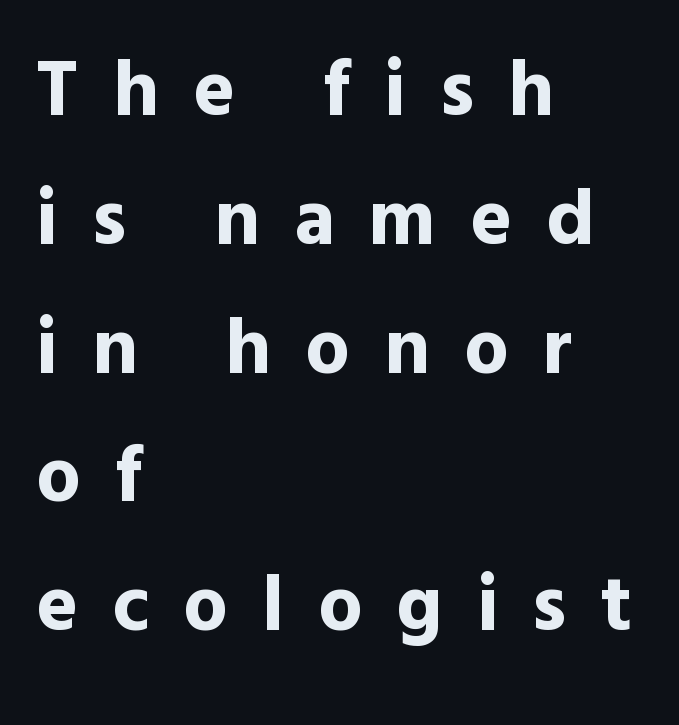
The image shows 79 px bold sans-serif type, upright; set left-aligned, normal line spacing (1.63x), unusually wide letter spacing (+0.43 em), not underlined; a medium x-height.
